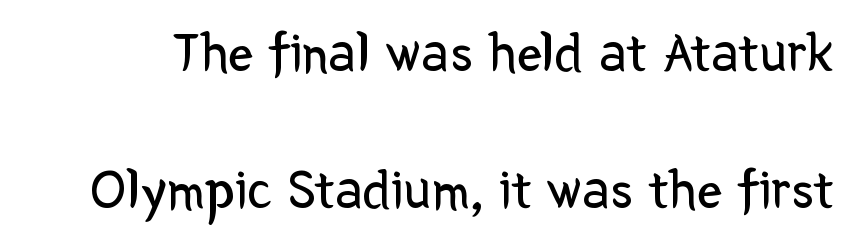
Character widths vary here, with narrow letters taking less room than wide ones. The space between consecutive lines is lavish. Underline: absent. This reads as an unemphasized weight, regular at the heaviest.
